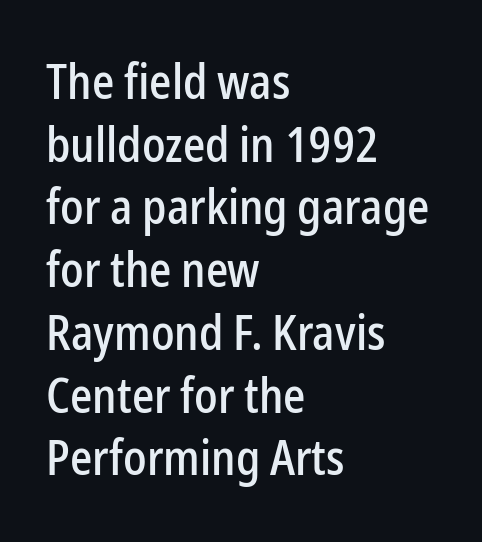
Q: Is the text italic (slanted)? A: No, it is upright.
Q: Is the typeface a serif or a sans-serif typeface? A: Sans-serif.
Q: Is the text underlined? A: No.
Q: How is the paragraph aligned? A: Left-aligned.
Q: Is the spacing between letters normal or unusually wide? A: Normal.
Q: Is the spacing between lines tight, normal or loose? A: Normal.
Q: Width (condensed, normal, or wide)? A: Condensed.
Q: Stroke contrast? A: Low.
Q: x-height? A: Medium.
Q: Monospaced? A: No.
